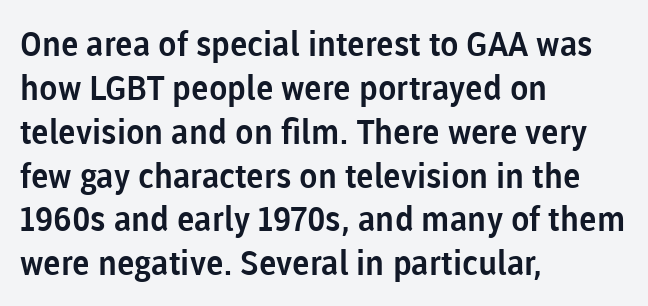
{"serif": "no", "italic": "no", "width": "normal", "stroke_contrast": "low", "x_height": "medium", "monospaced": "no", "underline": "no", "align": "left", "line_spacing": "normal", "line_spacing_ratio": 1.29, "letter_spacing": "normal", "letter_spacing_em": 0.0, "glyph_px": 34}
